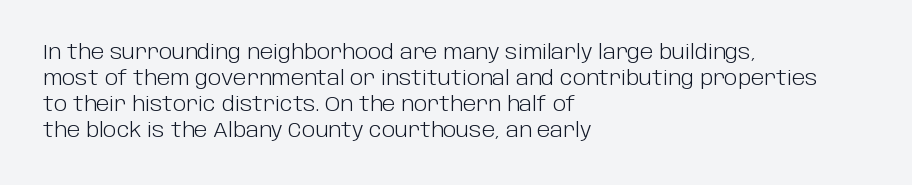
The image shows 20 px text type, upright; set left-aligned, normal line spacing (1.3x), normal letter spacing, not underlined.
